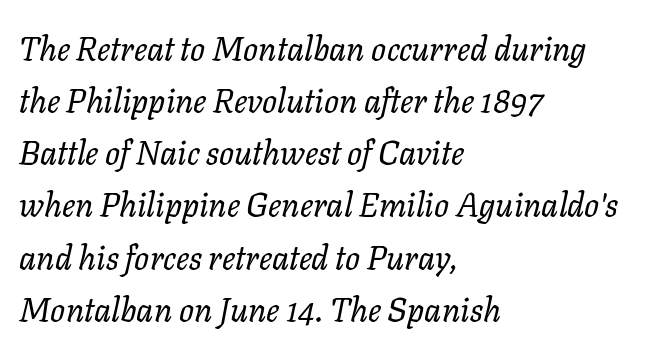
The image shows 33 px regular-weight type, italic (leaning right); set left-aligned, normal line spacing (1.58x), normal letter spacing, not underlined; low stroke contrast and a medium x-height.
